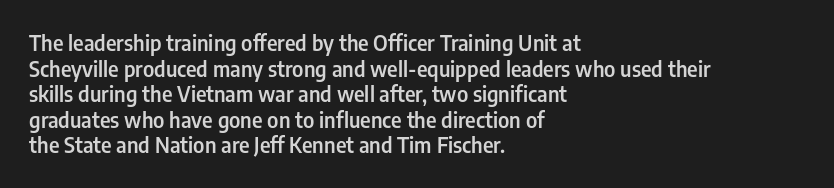
Nobody drew a line under any word here. The letters stand straight up with perfectly vertical stems. Emphasis by weight is partial: semibold. Nobody touched the tracking dial on this one. Compared with a centered layout, this one pins lines to the left instead.
